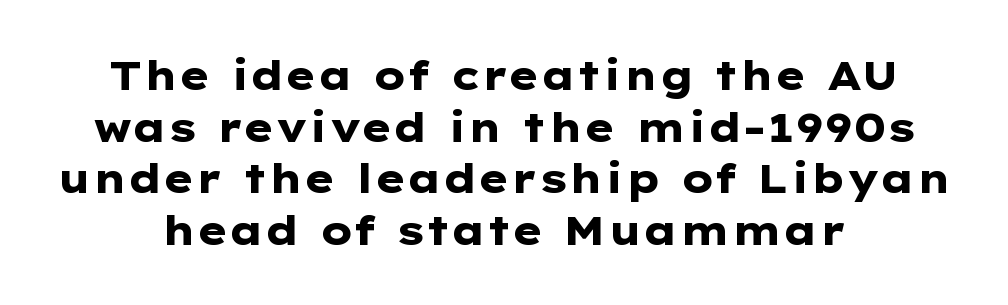
Q: Is the text bold? A: Yes.
Q: Is the text italic (slanted)? A: No, it is upright.
Q: Is the typeface a serif or a sans-serif typeface? A: Sans-serif.
Q: Is the text underlined? A: No.
Q: How is the paragraph aligned? A: Centered.
Q: Is the spacing between letters normal or unusually wide? A: Normal.
Q: Is the spacing between lines tight, normal or loose? A: Normal.
Q: Width (condensed, normal, or wide)? A: Wide.
Q: Stroke contrast? A: Low.
Q: x-height? A: Medium.
Q: Monospaced? A: No.
